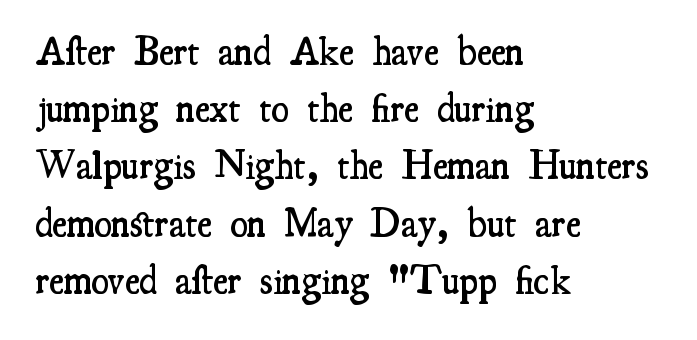
Q: Is the text bold? A: Semi-bold.
Q: Is the text italic (slanted)? A: No, it is upright.
Q: Is the typeface a serif or a sans-serif typeface? A: Serif.
Q: Is the text underlined? A: No.
Q: How is the paragraph aligned? A: Left-aligned.
Q: Is the spacing between letters normal or unusually wide? A: Normal.
Q: Is the spacing between lines tight, normal or loose? A: Normal.
Q: Width (condensed, normal, or wide)? A: Condensed.
Q: Stroke contrast? A: Medium.
Q: x-height? A: Small.
Q: Monospaced? A: No.
